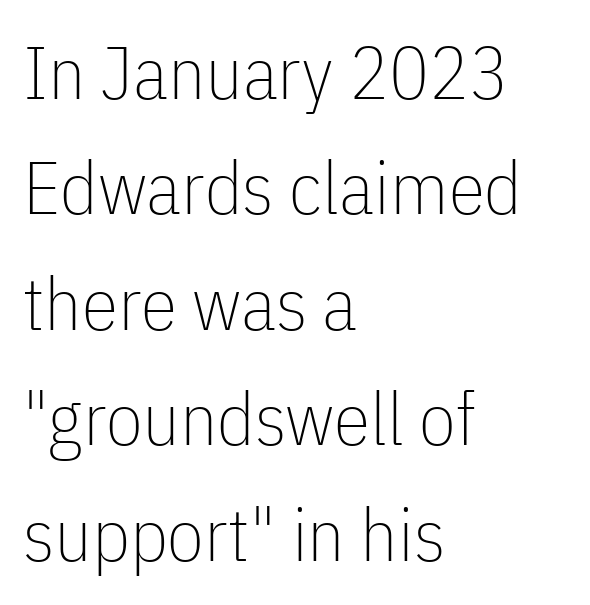
The image shows 74 px thin, condensed sans-serif type, upright; set left-aligned, normal line spacing (1.56x), normal letter spacing, not underlined; low stroke contrast and a medium x-height.
